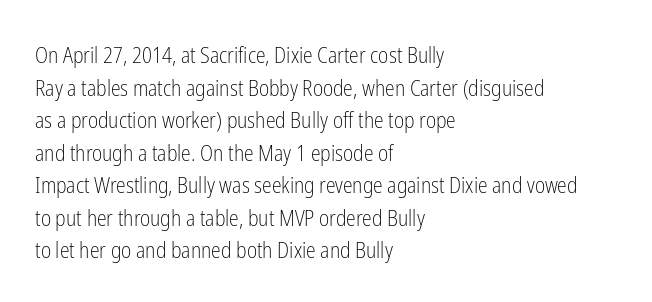
Rows of type keep a routine distance in the vertical direction. The space beneath each line is pristine and unruled. Which margin do the lines hug? The left one — the right edge is uneven. The letterforms sit shoulder to shoulder at normal distance.
